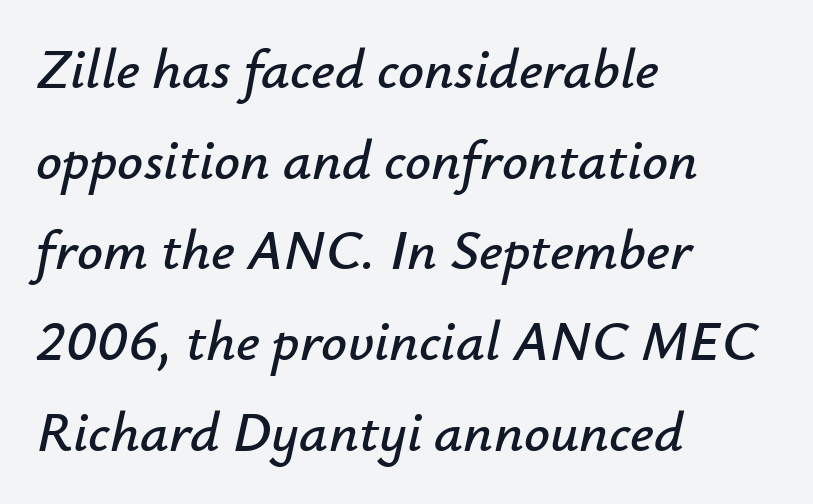
Q: Is the text italic (slanted)? A: Yes, it leans right by about 12 degrees.
Q: Is the text underlined? A: No.
Q: How is the paragraph aligned? A: Left-aligned.
Q: Is the spacing between letters normal or unusually wide? A: Normal.
Q: Is the spacing between lines tight, normal or loose? A: Normal.
Q: Width (condensed, normal, or wide)? A: Normal.
Q: Stroke contrast? A: Low.
Q: x-height? A: Small.
Q: Monospaced? A: No.
